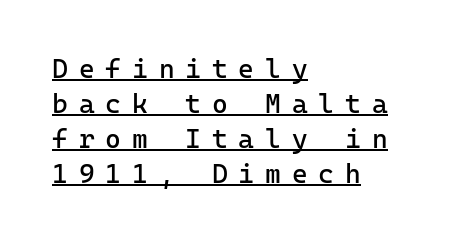
The image shows 27 px text type, upright; set left-aligned, normal line spacing (1.3x), unusually wide letter spacing (+0.4 em), underlined.
